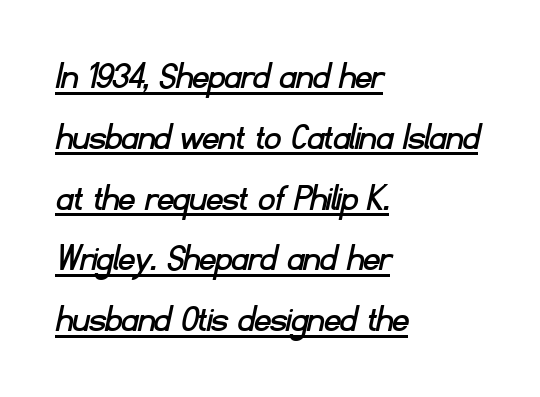
The image shows 40 px sans-serif type; set left-aligned, normal line spacing (1.52x), normal letter spacing, underlined; low stroke contrast and a small x-height.
